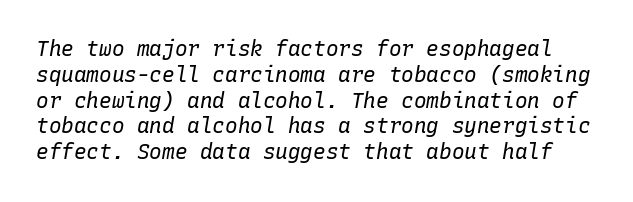
The face used here has a pronounced slope to its letters. No word sits above an underline. The horizontal fit of the characters is conventional and even. No heavy texture on the line: the type isn't bold.
